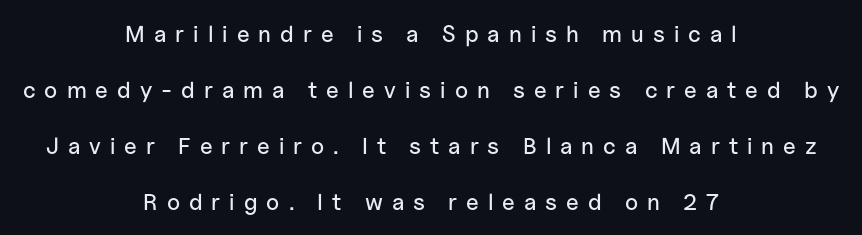
{"italic": "no", "underline": "no", "align": "center", "line_spacing": "loose", "line_spacing_ratio": 2.43, "letter_spacing": "wide", "letter_spacing_em": 0.39, "glyph_px": 23}
